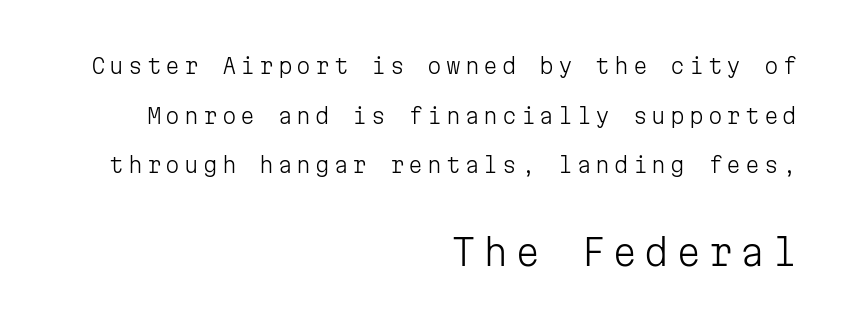
{"serif": "no", "italic": "no", "bold": "no", "weight": "light", "width": "normal", "stroke_contrast": "low", "x_height": "medium", "monospaced": "yes", "underline": "no", "align": "right", "line_spacing": "loose", "line_spacing_ratio": 2.36, "larger_block": "second", "size_ratio": 1.71, "glyph_px": 36}
